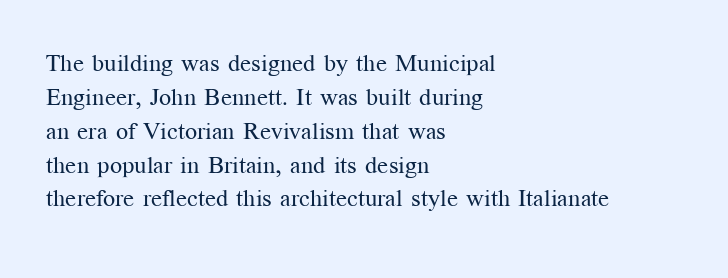
The image shows 24 px text type, upright; set left-aligned, normal line spacing (1.41x), normal letter spacing, not underlined.
